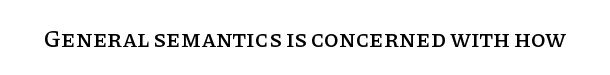
Q: Is the text italic (slanted)? A: No, it is upright.
Q: Is the text underlined? A: No.
Q: Is the spacing between letters normal or unusually wide? A: Normal.
